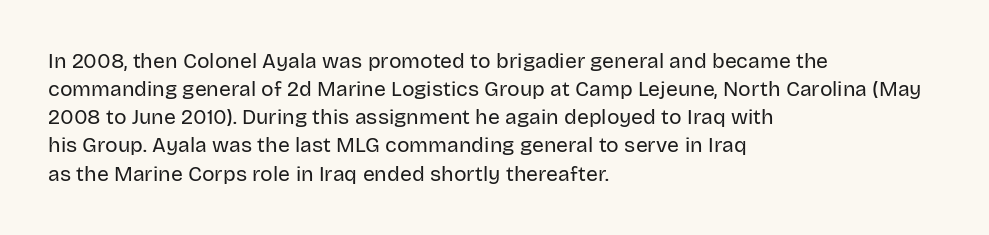
Visually the block forms a straight wall on the left and a jagged coastline on the right. Style check: upright. Bold? No — there's no thickening of the strokes. Notice how descenders clear the ascenders below comfortably — that's standard leading. Each word holds together tightly as a unit, with standard inter-letter gaps.
